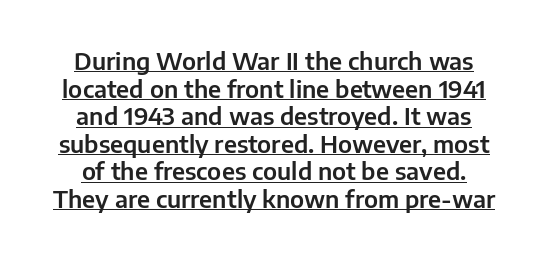
{"italic": "no", "underline": "yes", "line_spacing": "tight", "line_spacing_ratio": 1.15, "letter_spacing": "normal", "letter_spacing_em": 0.0, "glyph_px": 24}
